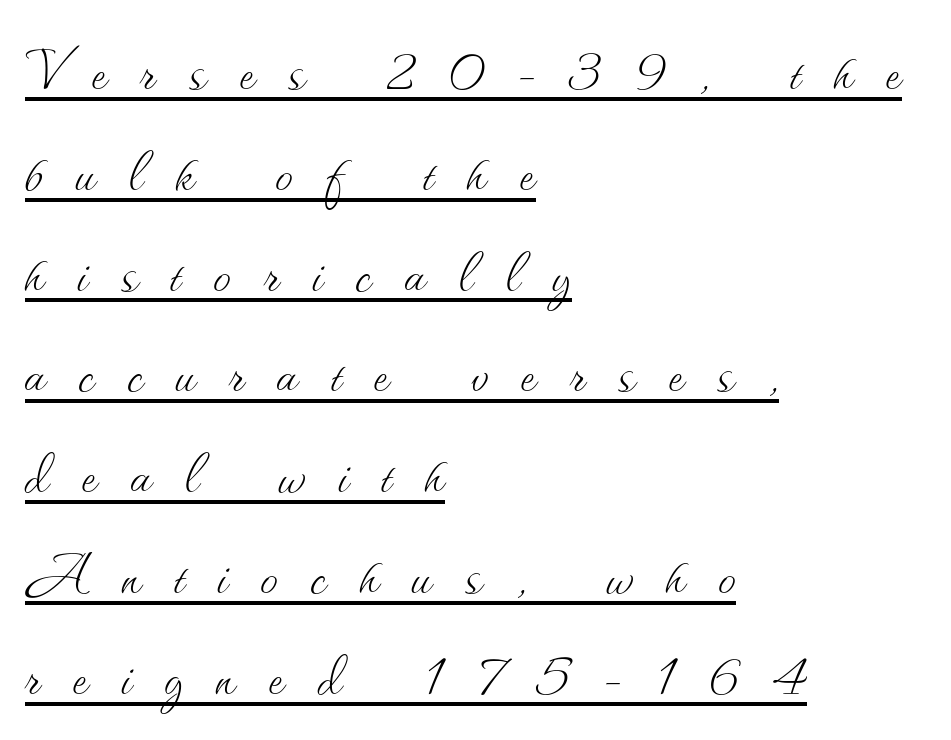
The image shows 72 px thin type; set left-aligned, normal line spacing (1.4x), unusually wide letter spacing (+0.46 em), underlined; medium stroke contrast and a small x-height.
